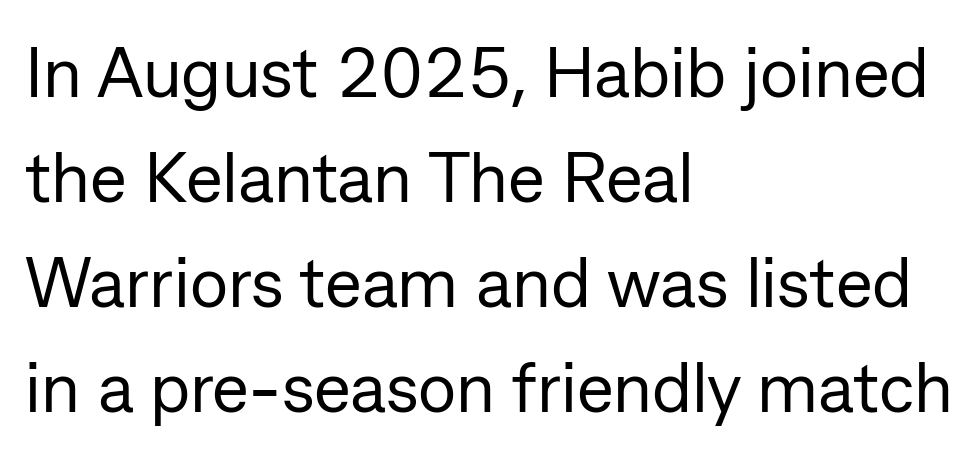
Q: Is the text bold? A: No.
Q: Is the text italic (slanted)? A: No, it is upright.
Q: Is the typeface a serif or a sans-serif typeface? A: Sans-serif.
Q: Is the text underlined? A: No.
Q: How is the paragraph aligned? A: Left-aligned.
Q: Is the spacing between letters normal or unusually wide? A: Normal.
Q: Is the spacing between lines tight, normal or loose? A: Normal.
Q: Width (condensed, normal, or wide)? A: Normal.
Q: Stroke contrast? A: Low.
Q: x-height? A: Medium.
Q: Monospaced? A: No.
